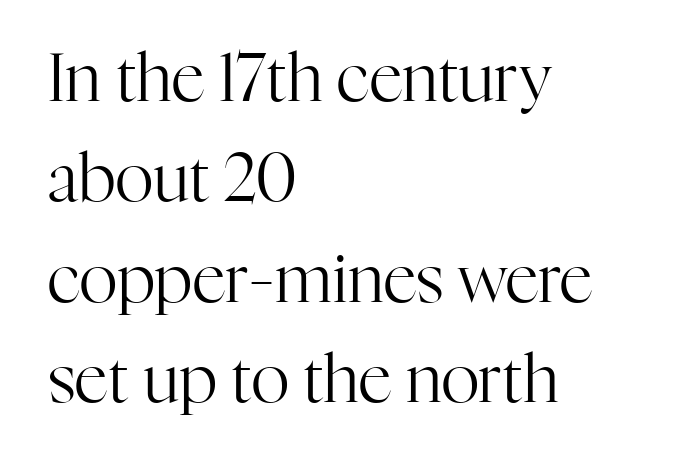
Designer's note — italics off, roman on. This reads as an unemphasized weight, regular at the heaviest. Honestly, there is no underline to notice here at all. Letter spacing: default.
